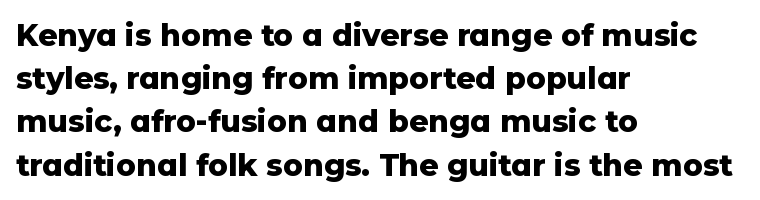
{"serif": "no", "italic": "no", "bold": "yes", "weight": "heavy", "width": "normal", "stroke_contrast": "low", "x_height": "medium", "monospaced": "no", "underline": "no", "align": "left", "line_spacing": "normal", "line_spacing_ratio": 1.44, "letter_spacing": "normal", "letter_spacing_em": 0.0, "glyph_px": 30}
